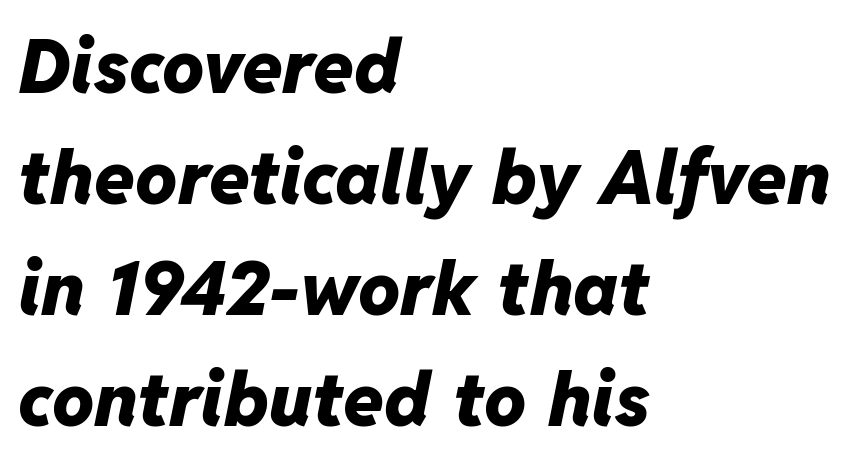
Would a proofreader flag this as italicized? Yes. Vertically, the passage feels balanced, rows spaced as you'd expect. The rendering uses a bold face; every stroke is thick and dark. The string is rendered with underlining switched off. The tracking reads as untouched default to a designer's eye.
